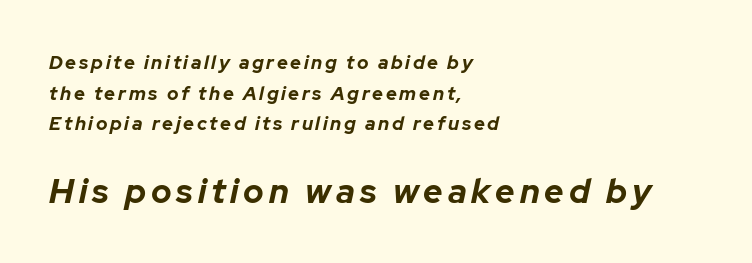
The passage shown begins with its smaller block and ends with its larger one. The passage shown stacks its lines at a standard gap. Line starts are locked; line ends wander. Pretty heavy lettering here — definitely bold.
